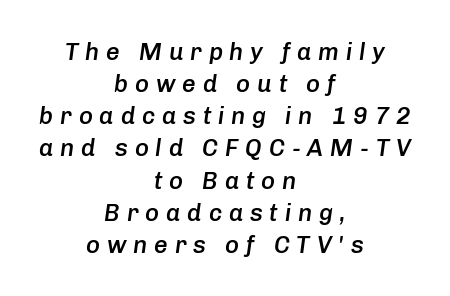
The image shows 24 px text type, italic (leaning right); set centered, normal line spacing (1.34x), unusually wide letter spacing (+0.28 em), not underlined.
